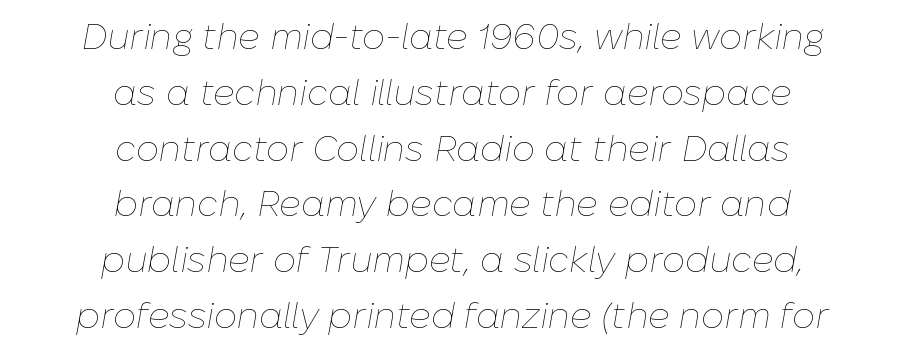
The passage shown is not underscored anywhere. The face used here is rendered with its standard letterfit. This sample uses an oblique cut, with every glyph tilted off the vertical. Successive baselines arrive at the customary interval. Casual observation: everything's sitting right in the middle. Is the type heavy? It reads as light-to-regular instead.
